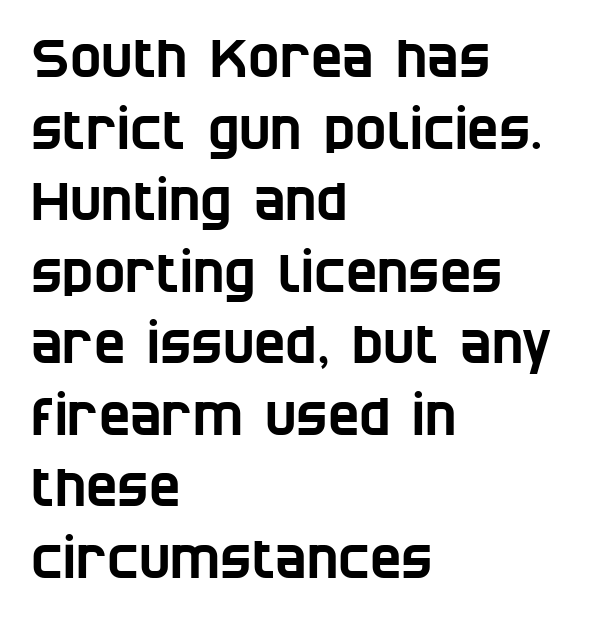
Each letter keeps its own natural width here, so spacing adapts to shape. Classification — sans serif. One glance says typical: line gaps are just what's usual. The space beneath each line is pristine and unruled. Layout note: lines flush left.
